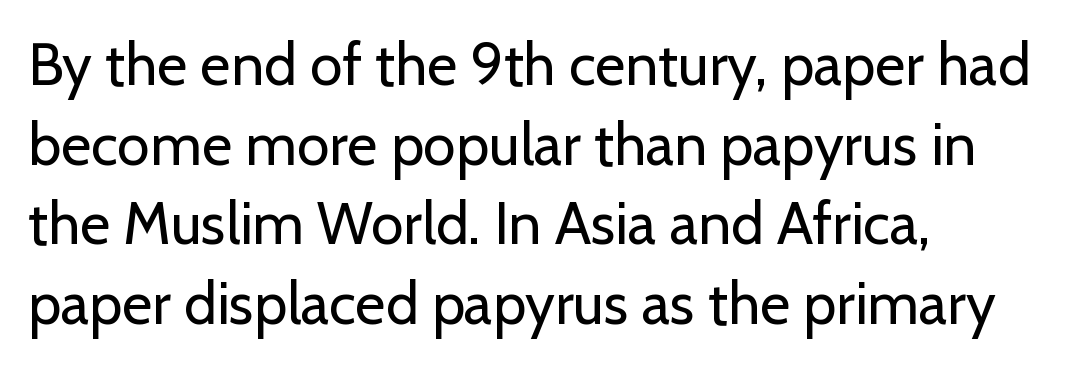
Q: Is the text bold? A: No.
Q: Is the text italic (slanted)? A: No, it is upright.
Q: Is the typeface a serif or a sans-serif typeface? A: Sans-serif.
Q: Is the text underlined? A: No.
Q: How is the paragraph aligned? A: Left-aligned.
Q: Is the spacing between letters normal or unusually wide? A: Normal.
Q: Is the spacing between lines tight, normal or loose? A: Normal.
Q: Width (condensed, normal, or wide)? A: Normal.
Q: Stroke contrast? A: Low.
Q: x-height? A: Medium.
Q: Monospaced? A: No.
